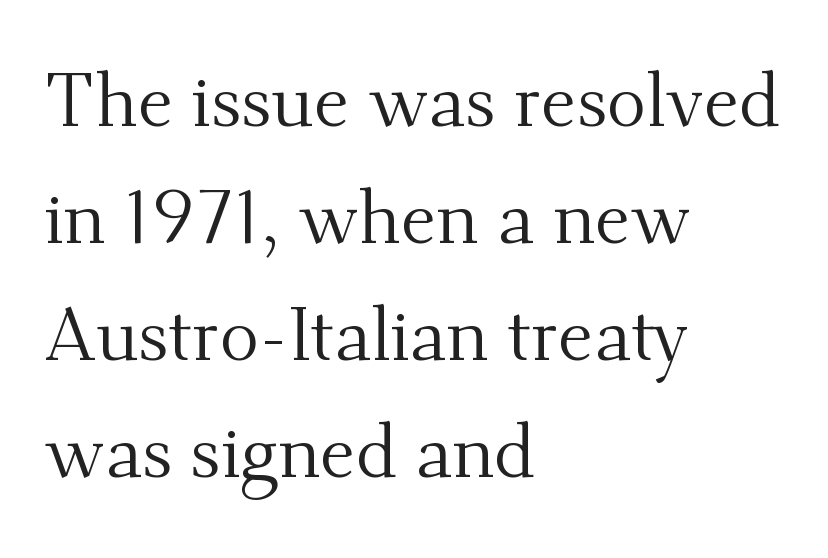
Which margin do the lines hug? The left one — the right edge is uneven. The letters stand straight up with perfectly vertical stems. This is serif lettering, the kind often seen in printed books. Stroke mass is kept to a normal reading level or below.
